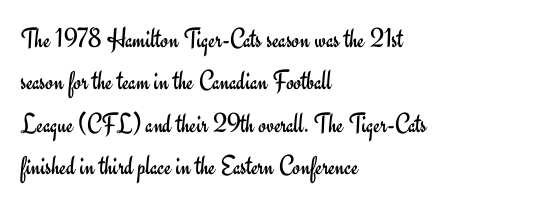
The lines are quadded left. In terms of leading, this rendering sits right in the middle. Anything drawn beneath the words? Only blank space. The weight tops out at a normal text grade.
